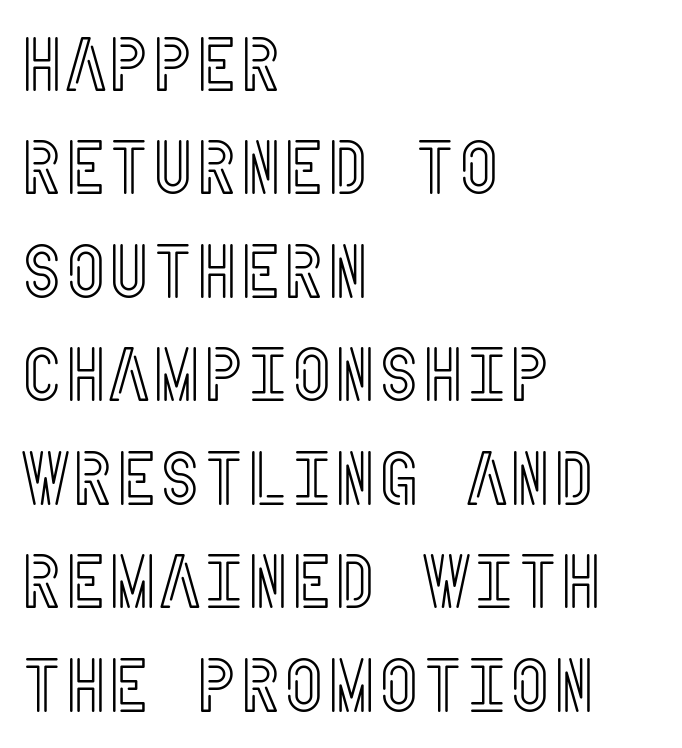
Unmarked baselines from the first word to the last. The line-height multiplier appears to be the usual default. Each word holds together tightly as a unit, with standard inter-letter gaps. Unlike italic type, these characters show no tilt at all. Visually the block forms a straight wall on the left and a jagged coastline on the right.
